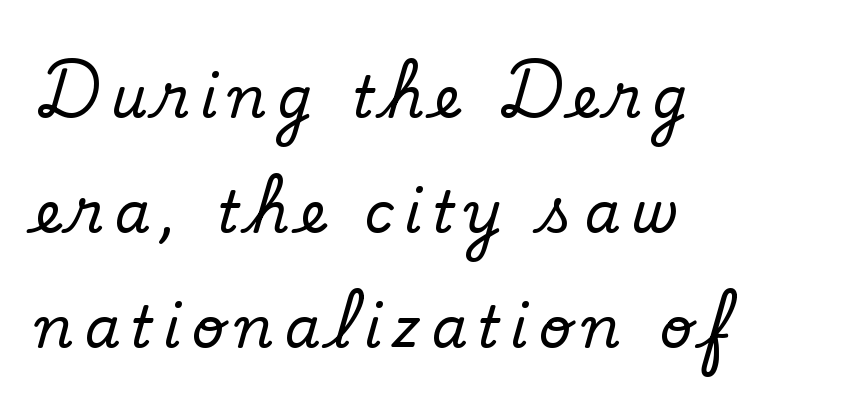
The image shows 57 px serif type; set left-aligned, loose line spacing (2.02x), not underlined; low stroke contrast and a small x-height.
